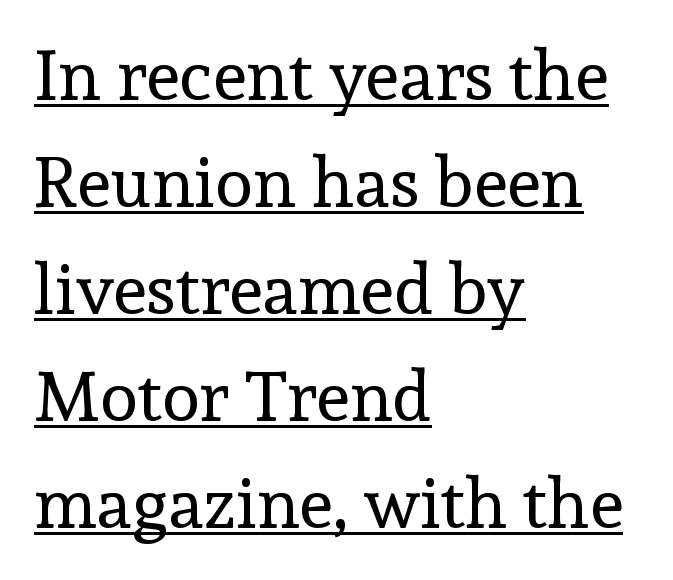
Leading: standard. The typeface has the unassuming heft of standard copy or less. Nobody touched the tracking dial on this one. Compared with undecorated copy, this sample adds a rule below the words. Teacher's note: observe the even left margin — that is flush-left alignment. The characters display serif detailing at their extremities.
